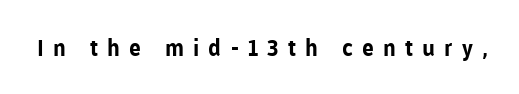
Q: Is the text bold? A: Yes.
Q: Is the text italic (slanted)? A: No, it is upright.
Q: Is the text underlined? A: No.
Q: Is the spacing between letters normal or unusually wide? A: Unusually wide.
